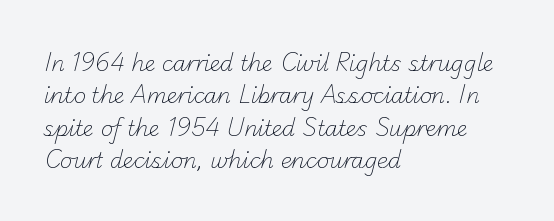
{"bold": "no", "underline": "no", "align": "left", "line_spacing": "normal", "line_spacing_ratio": 1.54, "letter_spacing": "normal", "letter_spacing_em": 0.0, "glyph_px": 21}
